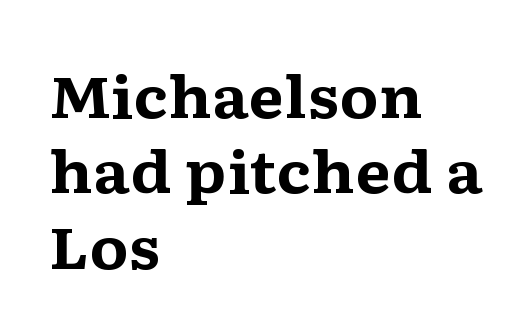
{"serif": "yes", "italic": "no", "bold": "yes", "weight": "bold", "width": "wide", "stroke_contrast": "medium", "x_height": "medium", "monospaced": "no", "underline": "no", "align": "left", "line_spacing": "normal", "line_spacing_ratio": 1.3, "letter_spacing": "normal", "letter_spacing_em": 0.0, "glyph_px": 58}
